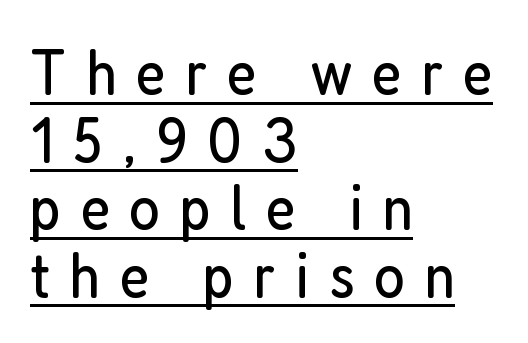
The image shows 65 px regular-weight, condensed sans-serif type, upright; set left-aligned, tight line spacing (1.04x), unusually wide letter spacing (+0.3 em), underlined; low stroke contrast and a medium x-height.
